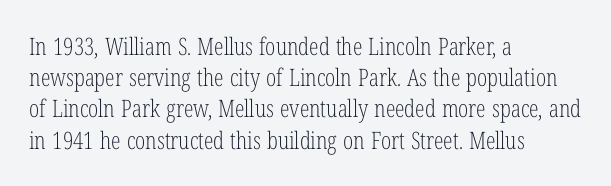
Q: Is the text bold? A: No.
Q: Is the text italic (slanted)? A: No, it is upright.
Q: Is the text underlined? A: No.
Q: How is the paragraph aligned? A: Left-aligned.
Q: Is the spacing between letters normal or unusually wide? A: Normal.
Q: Is the spacing between lines tight, normal or loose? A: Normal.
